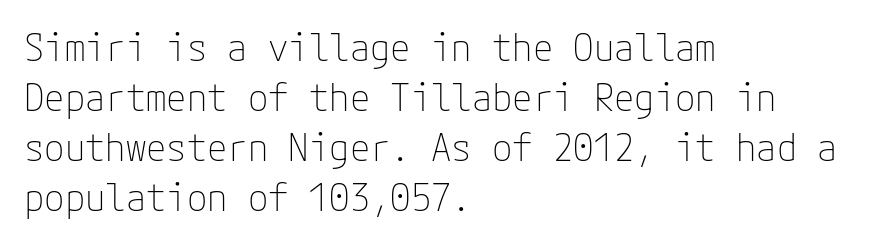
{"serif": "no", "italic": "no", "bold": "no", "weight": "thin", "width": "normal", "stroke_contrast": "low", "x_height": "medium", "underline": "no", "align": "left", "line_spacing": "normal", "line_spacing_ratio": 1.35, "letter_spacing": "normal", "letter_spacing_em": 0.0, "glyph_px": 37}
